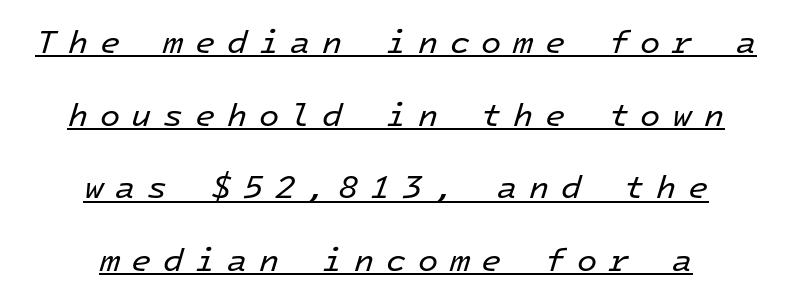
Q: Is the text bold? A: No.
Q: Is the text italic (slanted)? A: Yes, it leans right by about 16 degrees.
Q: Is the text underlined? A: Yes.
Q: How is the paragraph aligned? A: Centered.
Q: Is the spacing between letters normal or unusually wide? A: Unusually wide.
Q: Is the spacing between lines tight, normal or loose? A: Loose.
Q: Width (condensed, normal, or wide)? A: Normal.
Q: Stroke contrast? A: Low.
Q: x-height? A: Medium.
Q: Monospaced? A: Yes.
